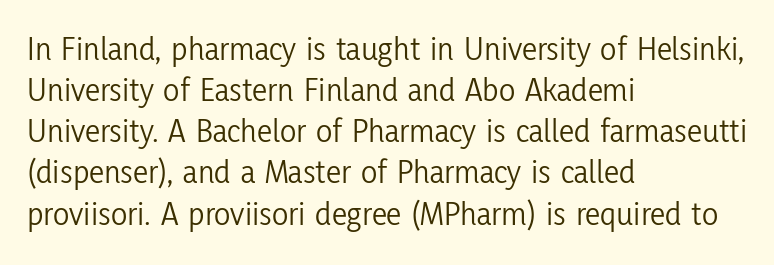
{"serif": "no", "italic": "no", "bold": "no", "weight": "light", "width": "condensed", "stroke_contrast": "low", "x_height": "medium", "monospaced": "no", "underline": "no", "align": "left", "line_spacing_ratio": 1.21, "letter_spacing": "normal", "letter_spacing_em": 0.0, "glyph_px": 34}
